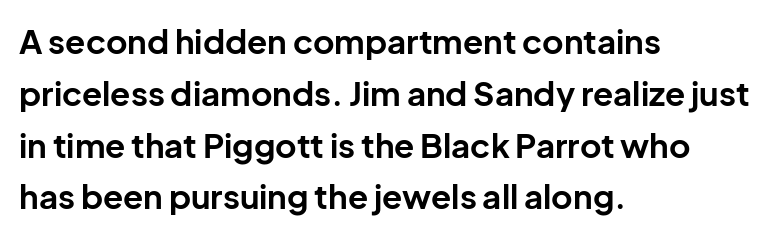
A typesetter would mark this as roman, not italic. Descenders hang freely into open space. This rendering leaves character spacing at its baseline value. Leftover space on each line is placed entirely after the last word. Letterform terminals end flat and unadorned throughout the passage. Strokes here are thick enough to call this a true bold.
